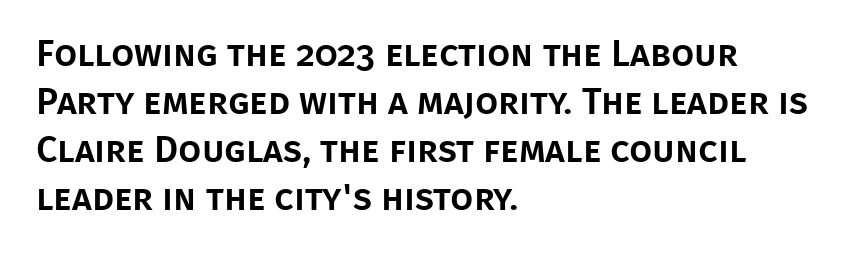
The line texture is even and compact thanks to regular tracking. Spacing verdict: proportional, widths tailored to each character. Check under the words: just untouched page. Nope, no serifs anywhere on these letters.
